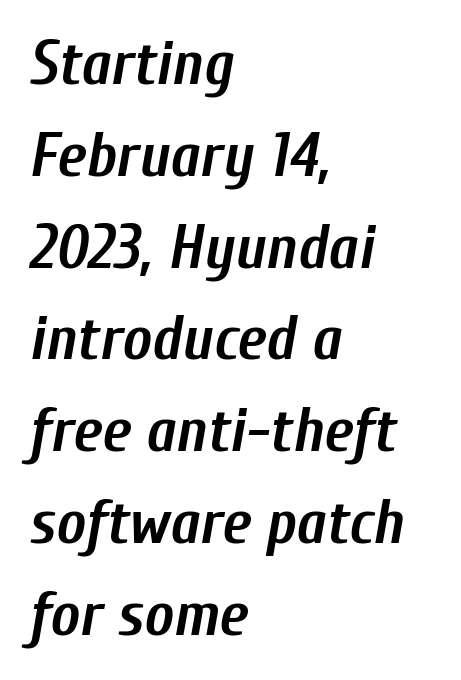
A clean baseline with only descenders dipping below it. Does the copy run flush right? No — it runs flush left. The line-height multiplier appears to be the usual default. This sample has the flowing, uneven cadence of proportional lettering. Tracking value appears to be zero — textbook default spacing.
